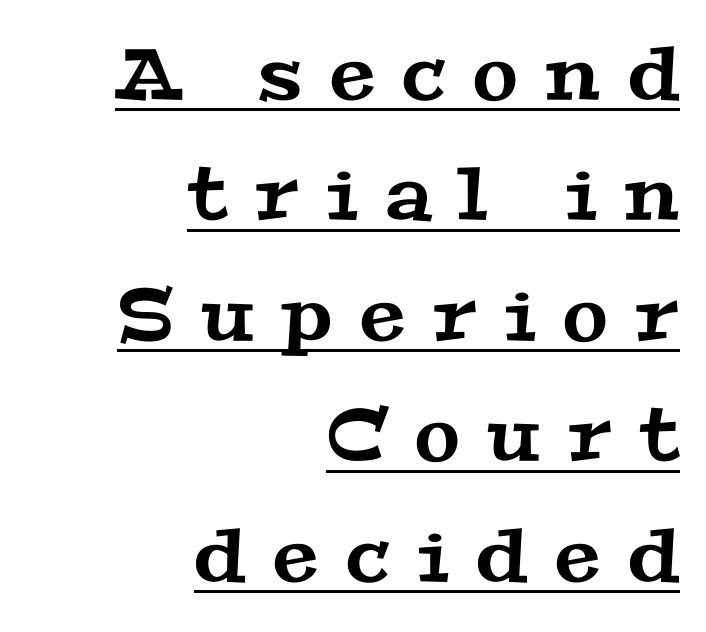
Each new line begins a customary step beneath the previous one. Caption: expanded tracking, letters set apart. The passage shown is underscored from start to finish. Examine the stroke ends and you'll spot serifs. Is this a fixed-width face? No — the glyphs have proportional, varying widths.
